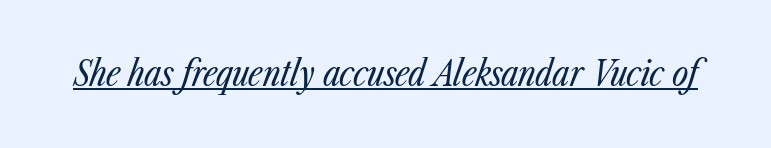
{"italic": "yes", "lean": "right", "slant_degrees": 23, "bold": "no", "weight": "regular", "width": "condensed", "stroke_contrast": "low", "x_height": "medium", "monospaced": "no", "underline": "yes", "letter_spacing": "normal", "letter_spacing_em": 0.0, "glyph_px": 35}
